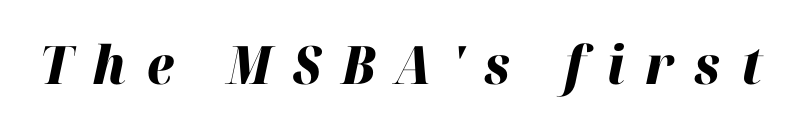
The rendering uses natural spacing where letterforms have individual widths. There's an unmistakable incline to the writing here. As a designer I'd log this as weight 700, bold. Beneath every word, the page is bare. The letterforms stand isolated, each surrounded by extra space.
